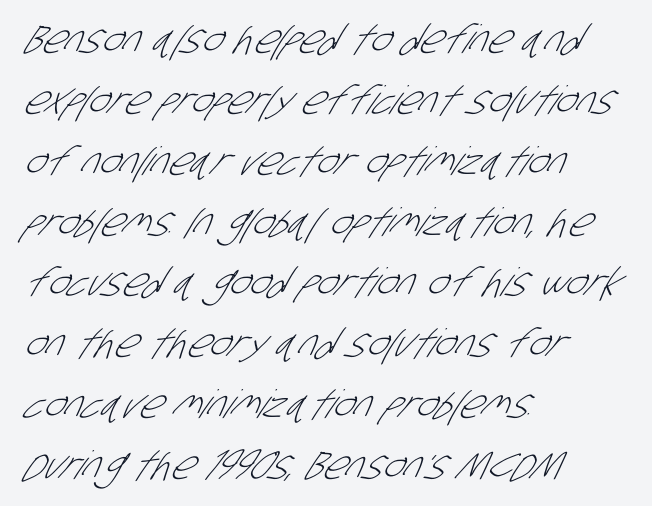
The image shows 39 px light, condensed sans-serif type; set left-aligned, normal line spacing (1.56x), normal letter spacing, not underlined; low stroke contrast and a large x-height.
